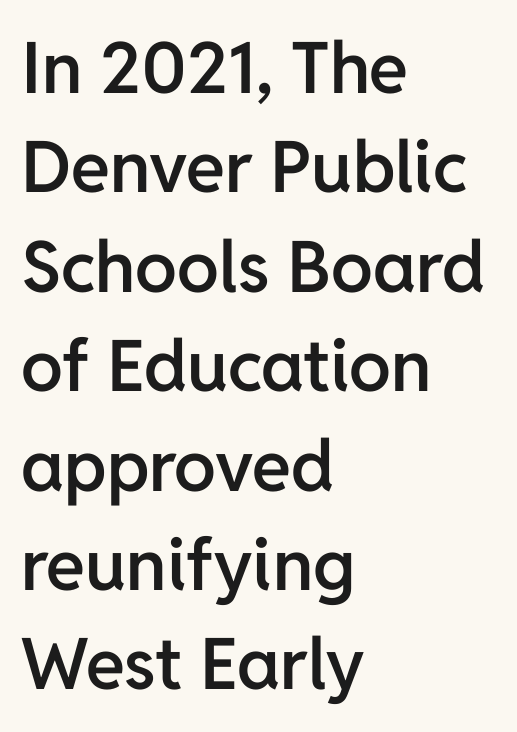
A semibold gives these letters moderate extra thickness, short of bold. Each line starts at the same left margin while the right side varies. Each letter's strokes conclude bluntly, with no projecting serifs. Any mark beneath the type? The region is blank. A typesetter would call this proportional, since set widths differ per character.
